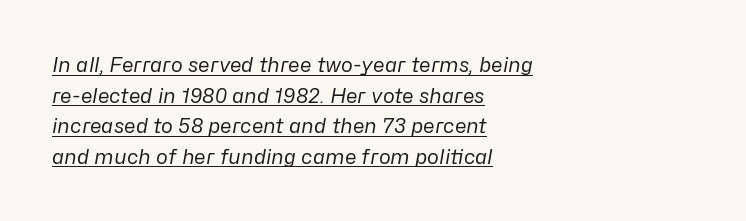
The image shows 20 px text type, italic (leaning right); set left-aligned, normal line spacing (1.53x), normal letter spacing, underlined.
